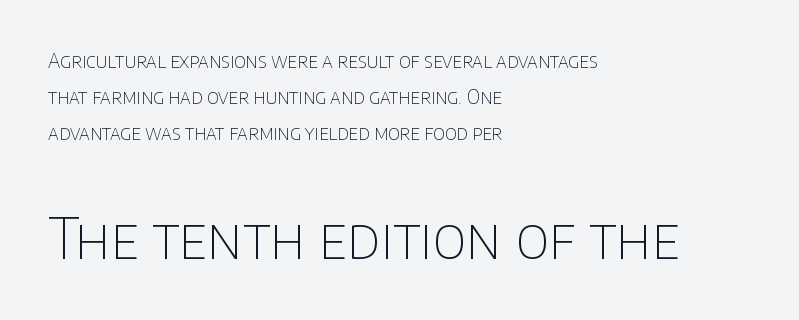
Between one letter and the next there's only the usual sliver of space. Only glyphs here, with clear space below each row. The setting favours the left margin, as ordinary paragraphs usually do. The face looks like a standard text weight, possibly lighter.
